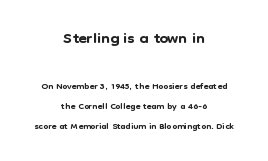
Ordinary non-slanted type is in use. Line spacing here is normal. Underline: absent. These lines stack symmetrically, like a column narrowing and widening about its center. Typesetter's note — upper block bumped up in size, lower block left smaller.
